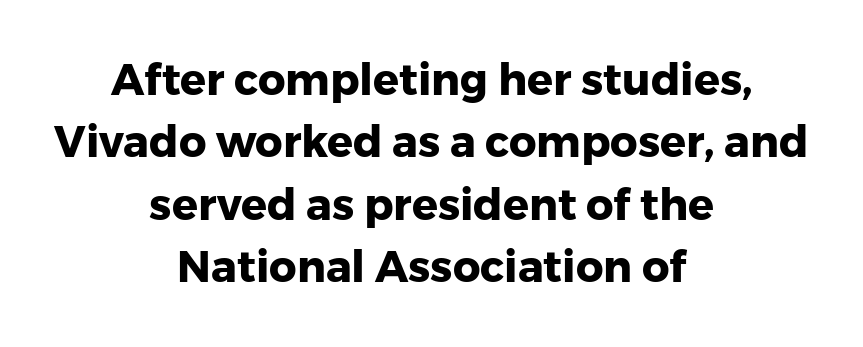
The image shows 43 px heavy sans-serif type, upright; set centered, normal line spacing (1.45x), normal letter spacing, not underlined; low stroke contrast and a medium x-height.
